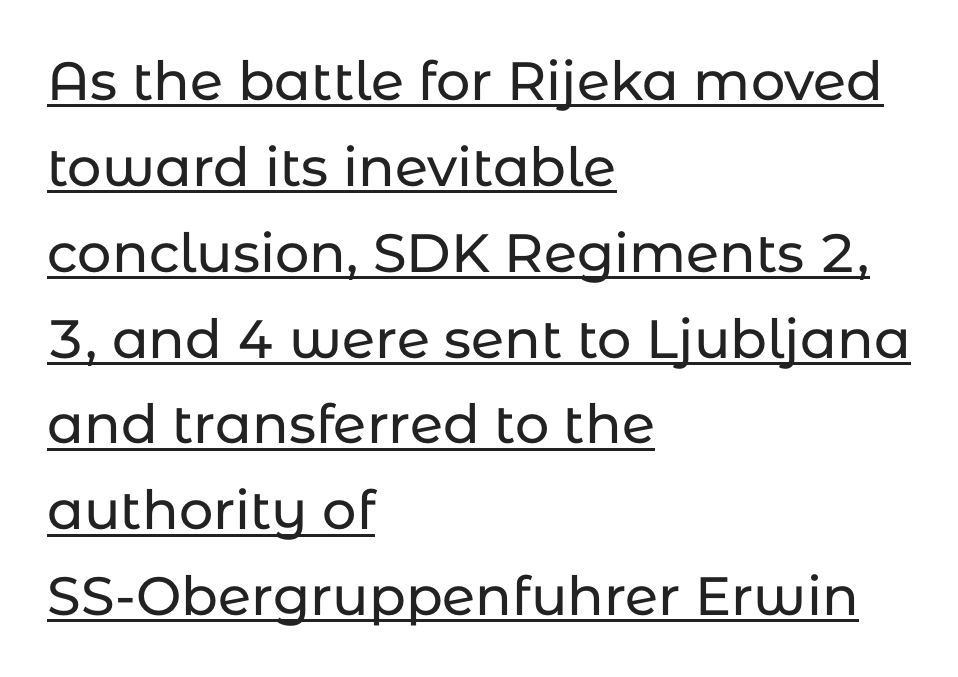
The image shows 54 px sans-serif type, upright; set left-aligned, normal line spacing (1.59x), normal letter spacing, underlined; low stroke contrast and a medium x-height.
